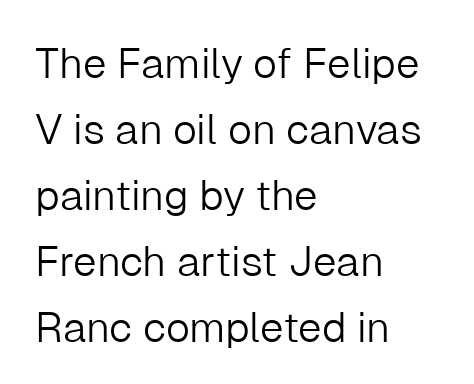
Q: Is the text bold? A: No.
Q: Is the text italic (slanted)? A: No, it is upright.
Q: Is the typeface a serif or a sans-serif typeface? A: Sans-serif.
Q: Is the text underlined? A: No.
Q: How is the paragraph aligned? A: Left-aligned.
Q: Is the spacing between letters normal or unusually wide? A: Normal.
Q: Is the spacing between lines tight, normal or loose? A: Normal.
Q: Width (condensed, normal, or wide)? A: Normal.
Q: Stroke contrast? A: Low.
Q: x-height? A: Medium.
Q: Monospaced? A: No.
